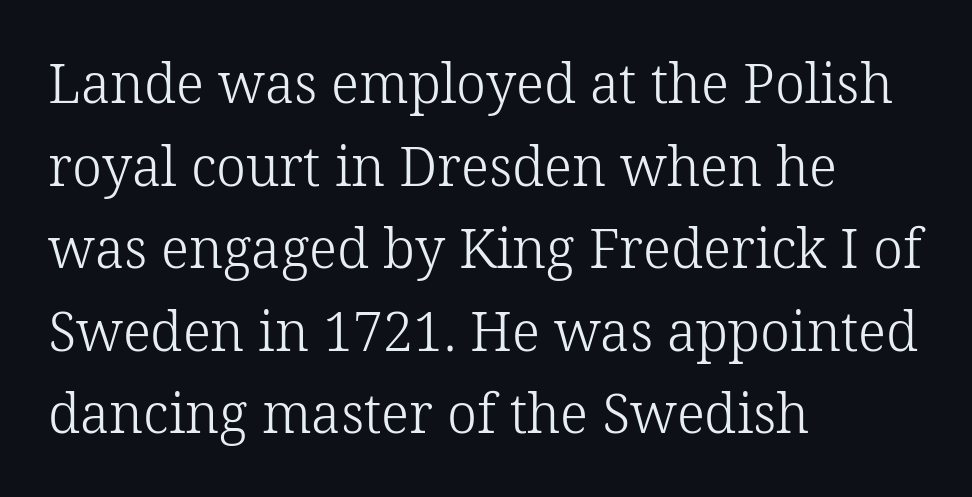
Old-style or modern, the face here clearly has serifs. The lines are quadded left. This is not heavy type; no bold has been used. Looks like regular typesetting: each glyph gets only the width it needs.
